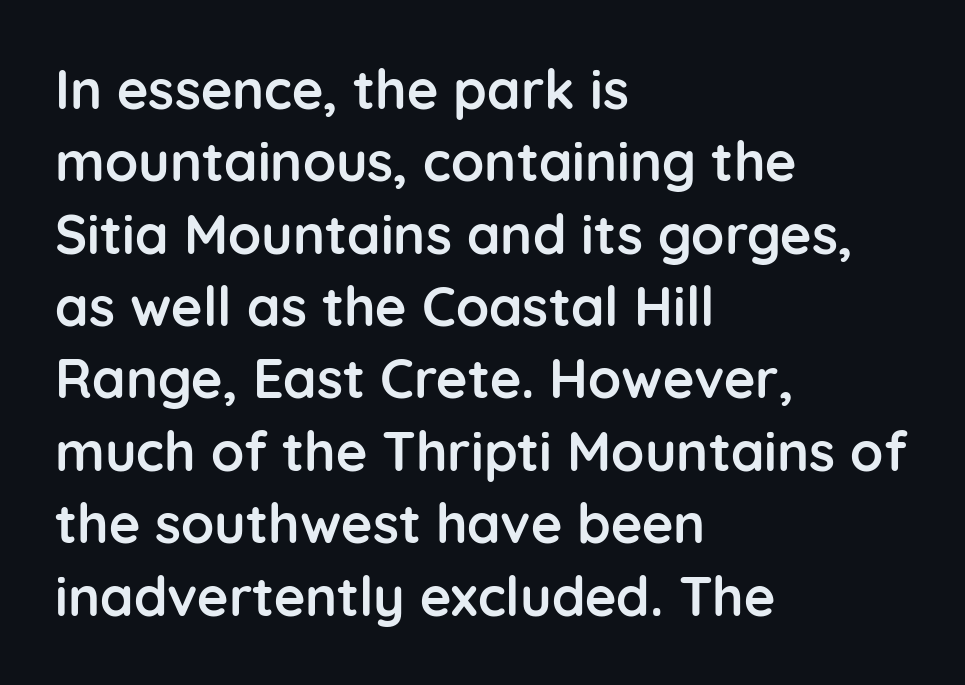
The image shows 54 px semibold sans-serif type, upright; set left-aligned, normal line spacing (1.34x), normal letter spacing, not underlined; low stroke contrast and a medium x-height.
